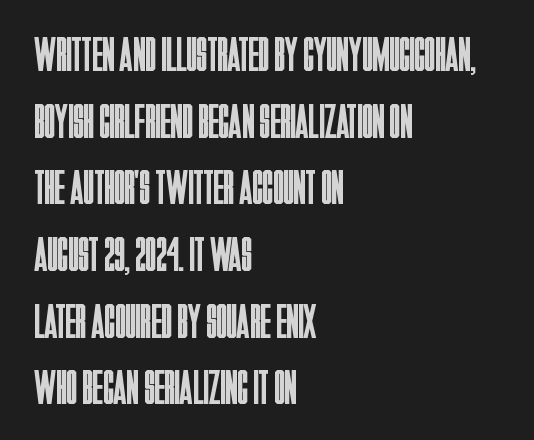
{"serif": "no", "italic": "no", "bold": "no", "weight": "regular", "width": "condensed", "stroke_contrast": "low", "x_height": "large", "monospaced": "no", "underline": "no", "align": "left", "line_spacing": "normal", "line_spacing_ratio": 1.36, "letter_spacing": "normal", "letter_spacing_em": 0.0, "glyph_px": 49}
